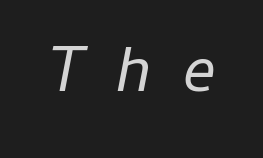
Ink coverage per letter is moderate at most. Words float on clear page, feet unadorned. The letters advance in unequal steps, a hallmark of proportional type. Italic? Definitely — the glyphs are oblique. The letterforms stand isolated, each surrounded by extra space.
